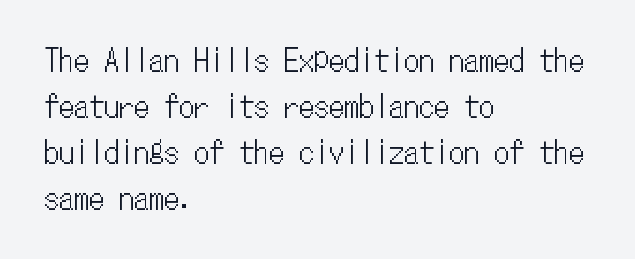
Underlining? Definitely not there. Interline gaps are of average width in this sample. Looks like terminal output: every glyph gets an equal slot. Posture: vertical. Line starts are locked; line ends wander. Short note: letters normally spaced.
